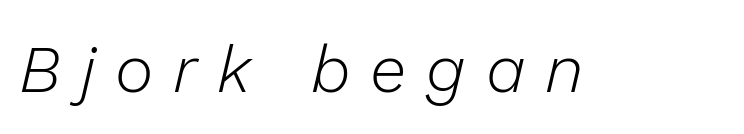
Q: Is the text bold? A: No.
Q: Is the text italic (slanted)? A: Yes, it leans right by about 13 degrees.
Q: Is the text underlined? A: No.
Q: Is the spacing between letters normal or unusually wide? A: Unusually wide.
Q: Width (condensed, normal, or wide)? A: Normal.
Q: Stroke contrast? A: Low.
Q: x-height? A: Medium.
Q: Monospaced? A: No.
